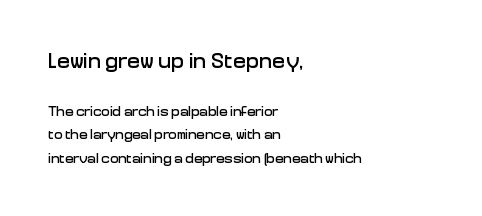
Short and long lines alike share a common starting point at left. Which of the two is more prominent by size? The first, at the top. Successive baselines arrive at the customary interval. The specimen reads as upright at a glance. Between one letter and the next there's only the usual sliver of space. Rule under the text: the space is simply empty.
